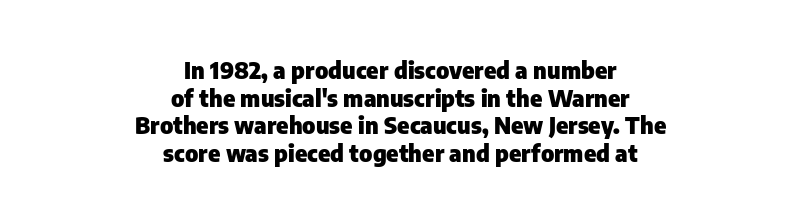
The image shows 23 px bold type, upright; set centered, line spacing 1.2x, normal letter spacing, not underlined.
